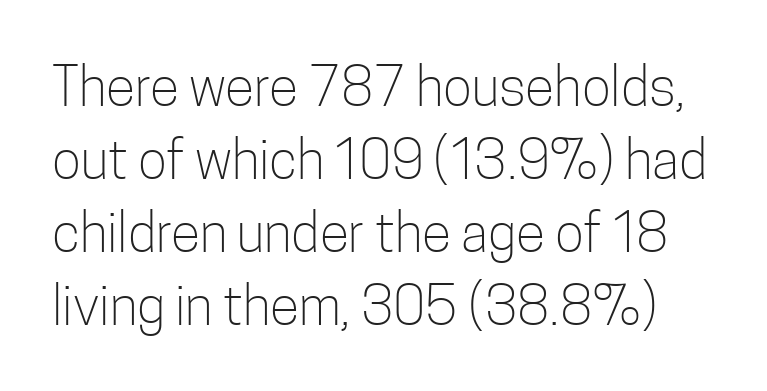
The line texture is even and compact thanks to regular tracking. No feet cap the strokes, marking this as sans-serif type. Vertically, the passage feels balanced, rows spaced as you'd expect. Every character sits straight up, as roman type does. On a weight scale, this lands at 450 or below. Rule under the text: the space is simply empty.
